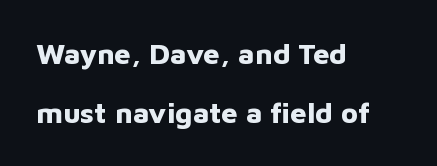
This sample has the flowing, uneven cadence of proportional lettering. Rendered with straight, roman letterforms. Grotesque or geometric, the face here clearly has no serifs. The line texture is even and compact thanks to regular tracking. I'd describe the lettering as bold — thick and assertive.
